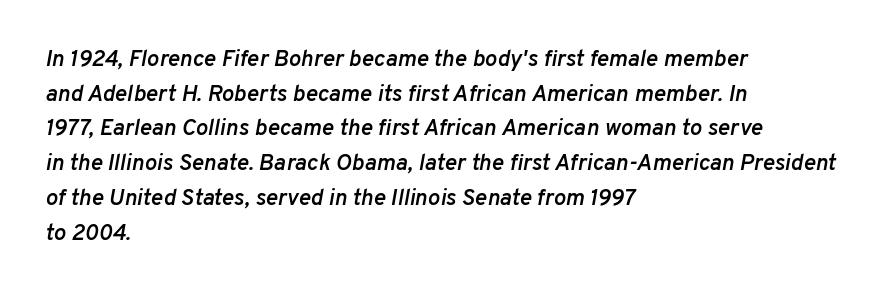
{"italic": "yes", "lean": "right", "slant_degrees": 10, "bold": "semi", "underline": "no", "align": "left", "line_spacing": "normal", "line_spacing_ratio": 1.51, "letter_spacing": "normal", "letter_spacing_em": 0.0, "glyph_px": 23}
